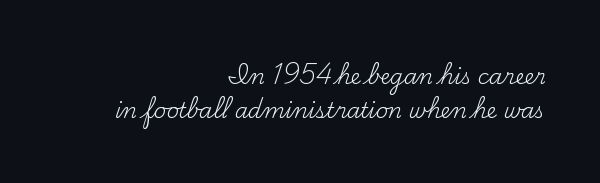
Q: Is the text bold? A: No.
Q: Is the text italic (slanted)? A: Yes.
Q: Is the text underlined? A: No.
Q: How is the paragraph aligned? A: Right-aligned.
Q: Is the spacing between letters normal or unusually wide? A: Normal.
Q: Is the spacing between lines tight, normal or loose? A: Normal.
